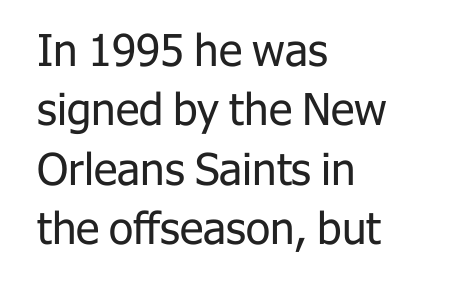
Q: Is the text bold? A: No.
Q: Is the text italic (slanted)? A: No, it is upright.
Q: Is the typeface a serif or a sans-serif typeface? A: Sans-serif.
Q: Is the text underlined? A: No.
Q: How is the paragraph aligned? A: Left-aligned.
Q: Is the spacing between letters normal or unusually wide? A: Normal.
Q: Is the spacing between lines tight, normal or loose? A: Normal.
Q: Width (condensed, normal, or wide)? A: Normal.
Q: Stroke contrast? A: Low.
Q: x-height? A: Medium.
Q: Monospaced? A: No.
